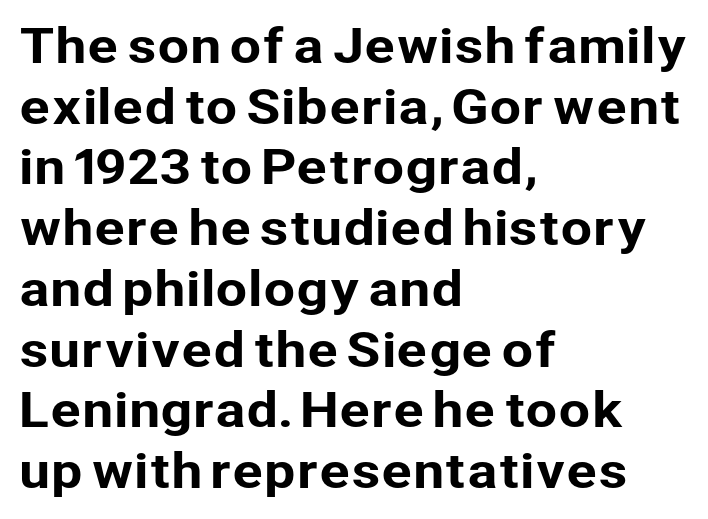
Q: Is the text italic (slanted)? A: No, it is upright.
Q: Is the typeface a serif or a sans-serif typeface? A: Sans-serif.
Q: Is the text underlined? A: No.
Q: How is the paragraph aligned? A: Left-aligned.
Q: Is the spacing between letters normal or unusually wide? A: Normal.
Q: Is the spacing between lines tight, normal or loose? A: Normal.
Q: Width (condensed, normal, or wide)? A: Normal.
Q: Stroke contrast? A: Low.
Q: x-height? A: Medium.
Q: Monospaced? A: No.
